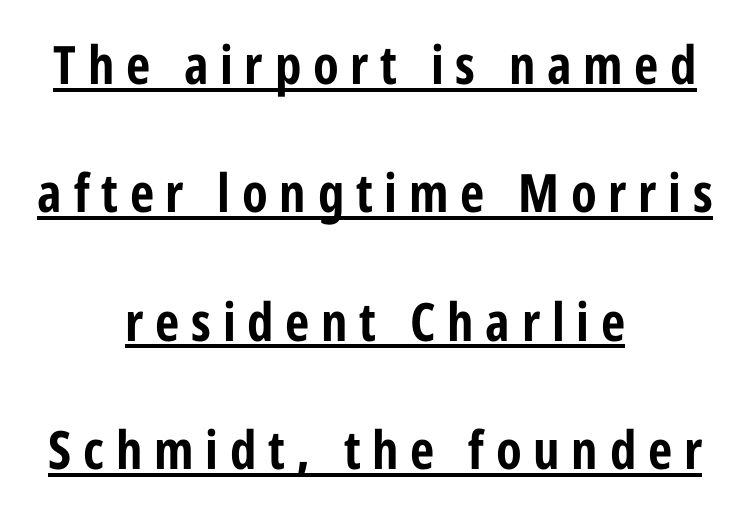
{"serif": "no", "italic": "no", "bold": "yes", "weight": "bold", "width": "condensed", "stroke_contrast": "low", "x_height": "medium", "monospaced": "no", "underline": "yes", "align": "center", "line_spacing": "loose", "line_spacing_ratio": 2.42, "letter_spacing": "wide", "letter_spacing_em": 0.22, "glyph_px": 53}
